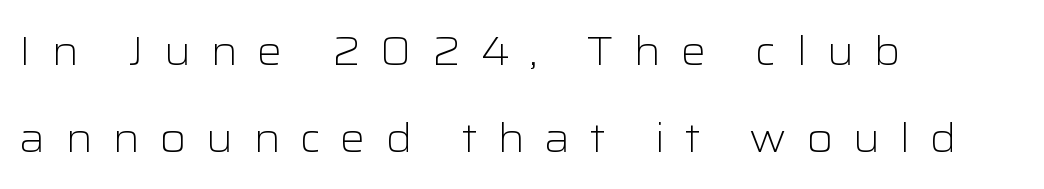
The image shows 40 px light, wide sans-serif type, upright; set left-aligned, loose line spacing (2.17x), unusually wide letter spacing (+0.49 em), not underlined; low stroke contrast and a medium x-height.
